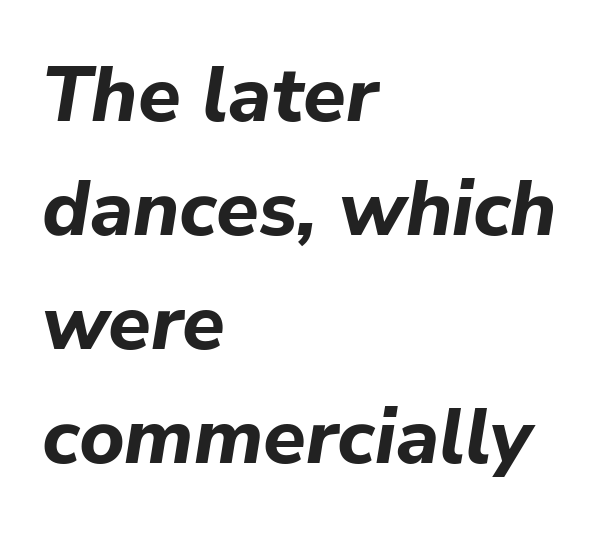
The image shows 78 px bold type, italic (leaning right); set left-aligned, normal line spacing (1.46x), normal letter spacing, not underlined; low stroke contrast and a medium x-height.
